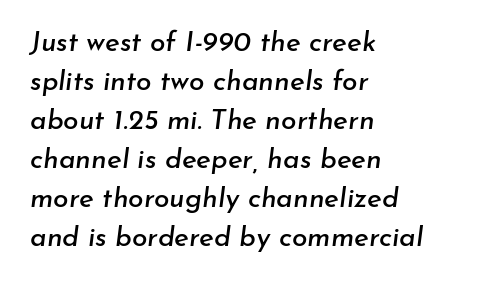
Q: Is the text italic (slanted)? A: Yes, it leans right by about 7 degrees.
Q: Is the text underlined? A: No.
Q: How is the paragraph aligned? A: Left-aligned.
Q: Is the spacing between letters normal or unusually wide? A: Normal.
Q: Is the spacing between lines tight, normal or loose? A: Normal.
Q: Width (condensed, normal, or wide)? A: Normal.
Q: Stroke contrast? A: Low.
Q: x-height? A: Small.
Q: Monospaced? A: No.
